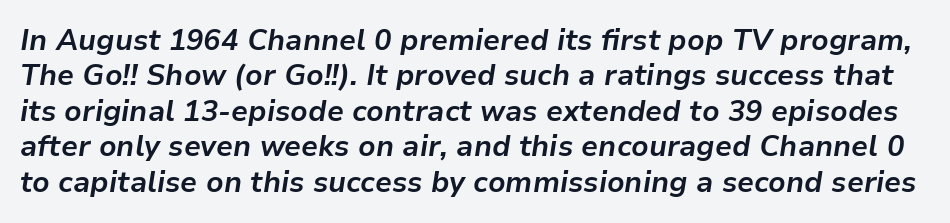
The image shows 29 px bold type, italic (leaning right); set line spacing 1.22x, normal letter spacing, not underlined; low stroke contrast and a medium x-height.
